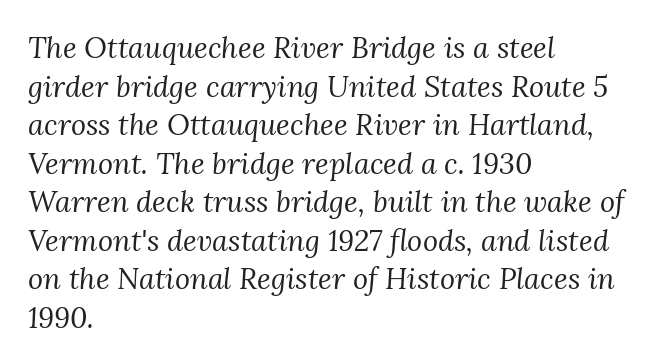
Q: Is the text bold? A: No.
Q: Is the text italic (slanted)? A: Yes, it leans right by about 3 degrees.
Q: Is the typeface a serif or a sans-serif typeface? A: Serif.
Q: Is the text underlined? A: No.
Q: How is the paragraph aligned? A: Left-aligned.
Q: Is the spacing between letters normal or unusually wide? A: Normal.
Q: Is the spacing between lines tight, normal or loose? A: Normal.
Q: Width (condensed, normal, or wide)? A: Normal.
Q: Stroke contrast? A: Medium.
Q: x-height? A: Medium.
Q: Monospaced? A: No.
